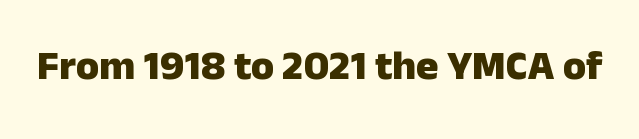
The image shows 42 px heavy sans-serif type, upright; set normal letter spacing, not underlined; low stroke contrast and a medium x-height.
